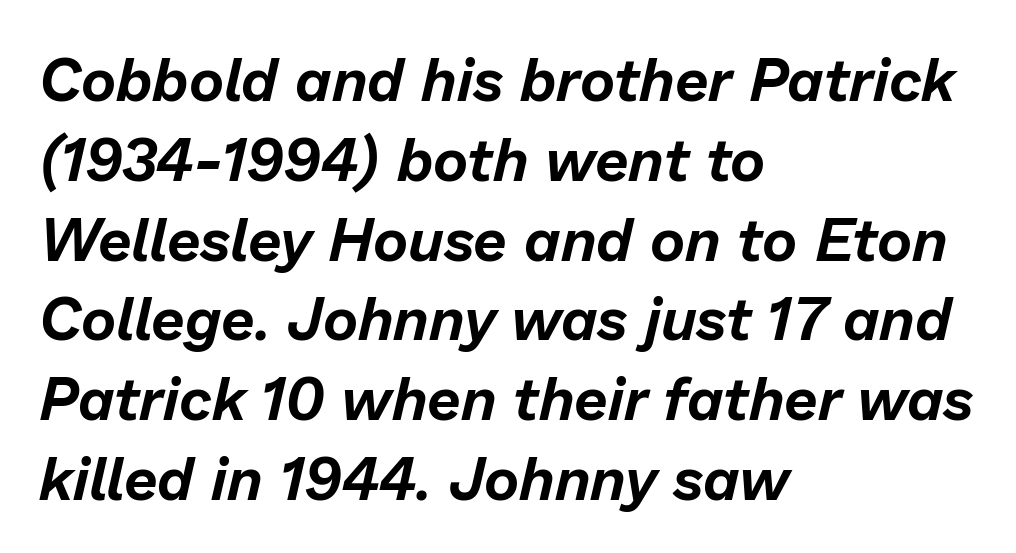
Q: Is the text italic (slanted)? A: Yes, it leans right by about 13 degrees.
Q: Is the text underlined? A: No.
Q: How is the paragraph aligned? A: Left-aligned.
Q: Is the spacing between letters normal or unusually wide? A: Normal.
Q: Is the spacing between lines tight, normal or loose? A: Normal.
Q: Width (condensed, normal, or wide)? A: Normal.
Q: Stroke contrast? A: Low.
Q: x-height? A: Medium.
Q: Monospaced? A: No.
